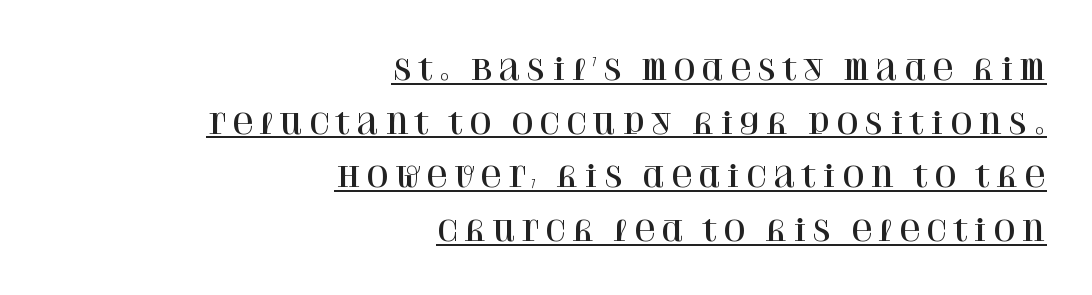
{"serif": "yes", "italic": "no", "width": "normal", "stroke_contrast": "high", "x_height": "large", "monospaced": "no", "underline": "yes", "align": "right", "line_spacing_ratio": 1.85, "glyph_px": 29}
